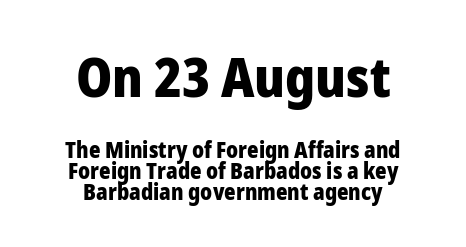
Q: Is the text bold? A: Yes.
Q: Is the text italic (slanted)? A: No, it is upright.
Q: Is the typeface a serif or a sans-serif typeface? A: Sans-serif.
Q: Is the text underlined? A: No.
Q: How is the paragraph aligned? A: Centered.
Q: Is the spacing between letters normal or unusually wide? A: Normal.
Q: Is the spacing between lines tight, normal or loose? A: Tight.
Q: Which block of text is set in a larger size, the first (top) or the second (bottom)? A: The first (top) one.
Q: Width (condensed, normal, or wide)? A: Normal.
Q: Stroke contrast? A: Low.
Q: x-height? A: Medium.
Q: Monospaced? A: No.
